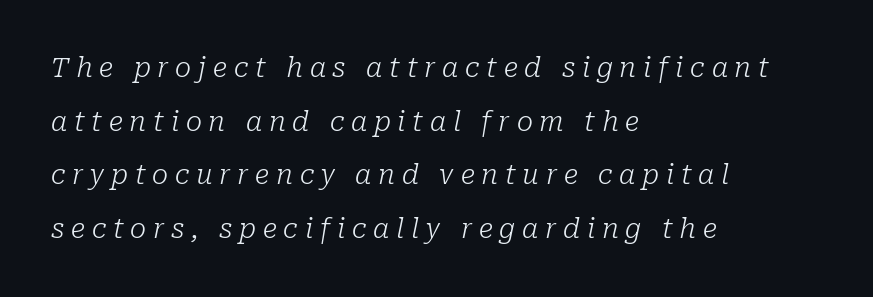
{"italic": "yes", "lean": "right", "slant_degrees": 10, "bold": "no", "underline": "no", "align": "left", "line_spacing": "loose", "line_spacing_ratio": 1.99, "letter_spacing": "wide", "letter_spacing_em": 0.25, "glyph_px": 27}
